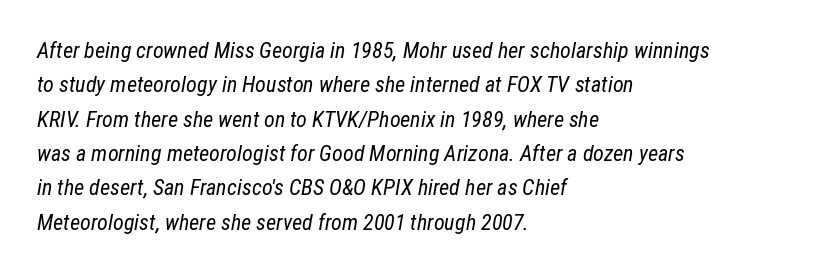
The image shows 22 px text type, italic (leaning right); set left-aligned, normal line spacing (1.56x), normal letter spacing, not underlined.
